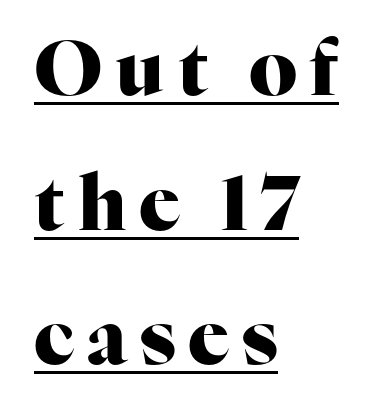
{"serif": "yes", "italic": "no", "bold": "yes", "weight": "heavy", "width": "normal", "stroke_contrast": "high", "x_height": "medium", "monospaced": "no", "underline": "yes", "align": "left", "line_spacing_ratio": 1.77, "glyph_px": 76}
